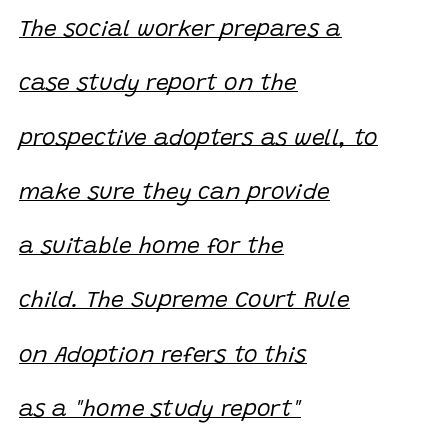
Nothing unusual about the tracking: characters are spaced as the font intends. The lettering is marked with a stroke running underneath it. The letters are slanted; this is an italic face. Each new line begins a long way beneath the previous one.
